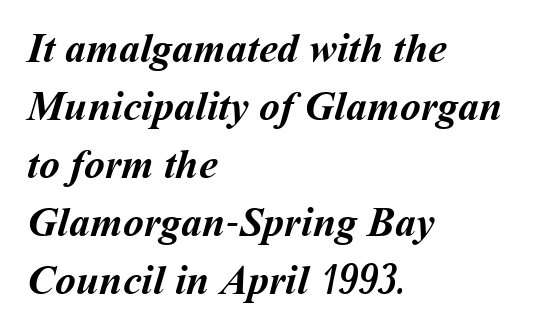
Q: Is the text bold? A: Yes.
Q: Is the text underlined? A: No.
Q: How is the paragraph aligned? A: Left-aligned.
Q: Is the spacing between letters normal or unusually wide? A: Normal.
Q: Is the spacing between lines tight, normal or loose? A: Normal.
Q: Width (condensed, normal, or wide)? A: Normal.
Q: Stroke contrast? A: Medium.
Q: x-height? A: Medium.
Q: Monospaced? A: No.
